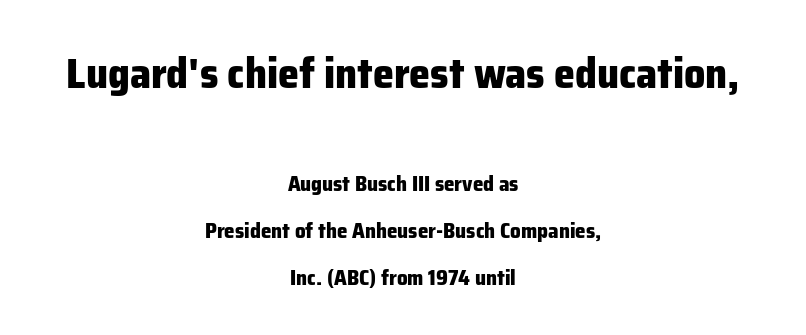
Weight check: bold — yes, fully. The foot of each line stays bare and open. Type size steps down from the first block to the second. Glyph-to-glyph distance matches everyday printed text. This sample has the flowing, uneven cadence of proportional lettering. Vertical strokes here are truly vertical.
